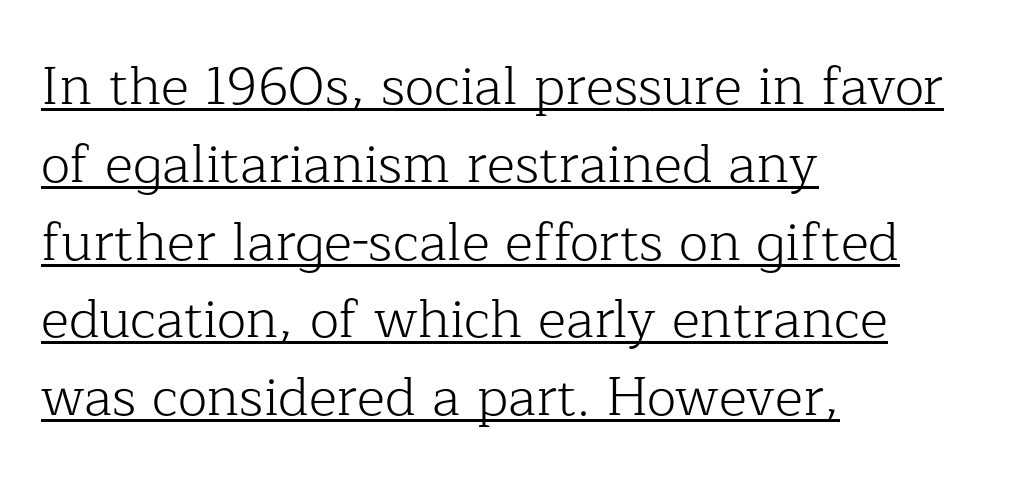
The words here are underlined. Is there much room between lines? A standard amount, neither cramped nor airy. In terms of letterform style, serifs are clearly present. If you drew a ruler down the left edge, every line would touch it.
